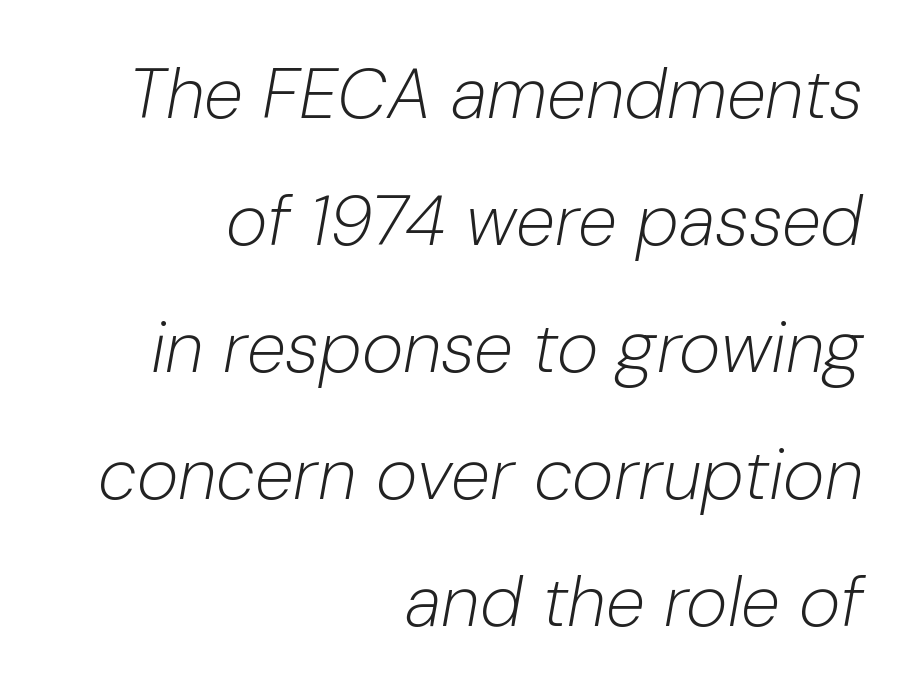
{"italic": "yes", "lean": "right", "slant_degrees": 10, "bold": "no", "weight": "light", "width": "normal", "stroke_contrast": "low", "x_height": "medium", "monospaced": "no", "underline": "no", "align": "right", "line_spacing_ratio": 1.79, "letter_spacing": "normal", "letter_spacing_em": 0.0, "glyph_px": 71}
